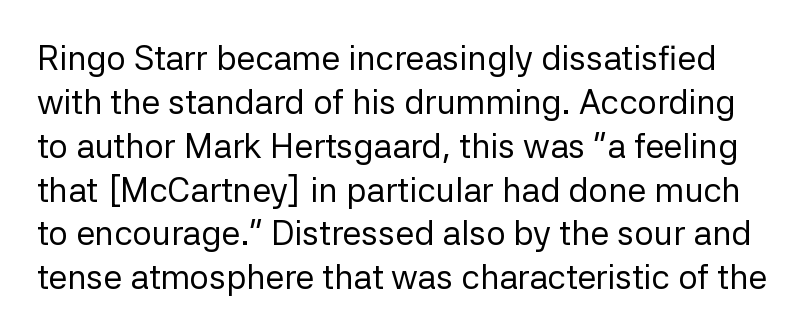
{"serif": "no", "italic": "no", "bold": "no", "weight": "regular", "width": "normal", "stroke_contrast": "low", "x_height": "medium", "monospaced": "no", "underline": "no", "line_spacing": "normal", "line_spacing_ratio": 1.29, "letter_spacing": "normal", "letter_spacing_em": 0.0, "glyph_px": 34}
